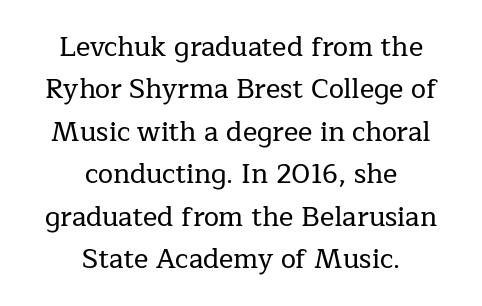
The image shows 27 px text type, upright; set centered, normal line spacing (1.57x), normal letter spacing, not underlined.
